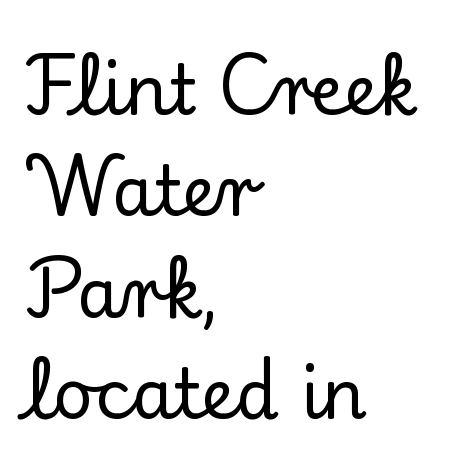
{"serif": "yes", "italic": "no", "width": "normal", "stroke_contrast": "low", "x_height": "small", "monospaced": "no", "underline": "no", "align": "left", "line_spacing": "normal", "line_spacing_ratio": 1.47, "letter_spacing": "normal", "letter_spacing_em": 0.0, "glyph_px": 69}
